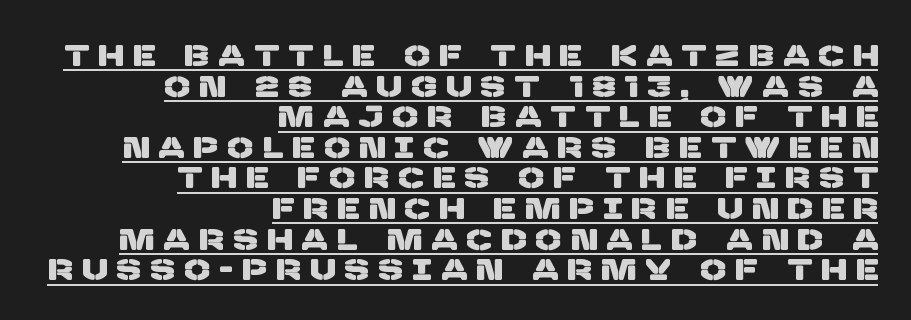
{"serif": "no", "width": "normal", "stroke_contrast": "low", "x_height": "large", "monospaced": "no", "underline": "yes", "align": "right", "line_spacing": "tight", "line_spacing_ratio": 1.02, "letter_spacing": "wide", "letter_spacing_em": 0.34, "glyph_px": 30}
